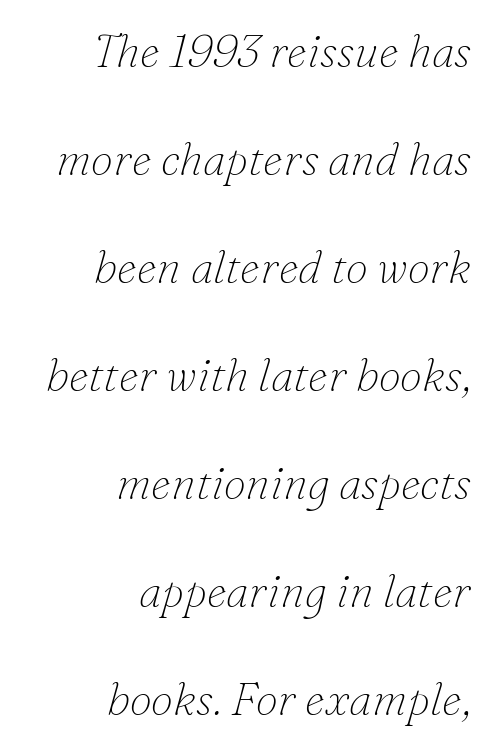
{"serif": "yes", "italic": "yes", "lean": "right", "slant_degrees": 16, "bold": "no", "weight": "thin", "width": "normal", "stroke_contrast": "low", "x_height": "small", "monospaced": "no", "underline": "no", "align": "right", "line_spacing": "loose", "line_spacing_ratio": 2.4, "letter_spacing": "normal", "letter_spacing_em": 0.0, "glyph_px": 45}
